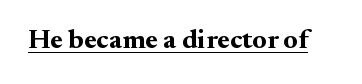
Q: Is the text bold? A: Yes.
Q: Is the text italic (slanted)? A: No, it is upright.
Q: Is the text underlined? A: Yes.
Q: Is the spacing between letters normal or unusually wide? A: Normal.
